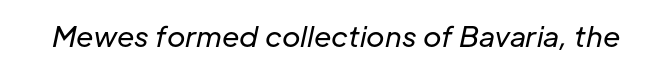
These lines are rendered in a variable-pitch font. Characters are canted at an angle relative to the baseline's perpendicular. The passage shown has conventional tracking throughout. The glyphs are unaccompanied by any horizontal stroke below them.
